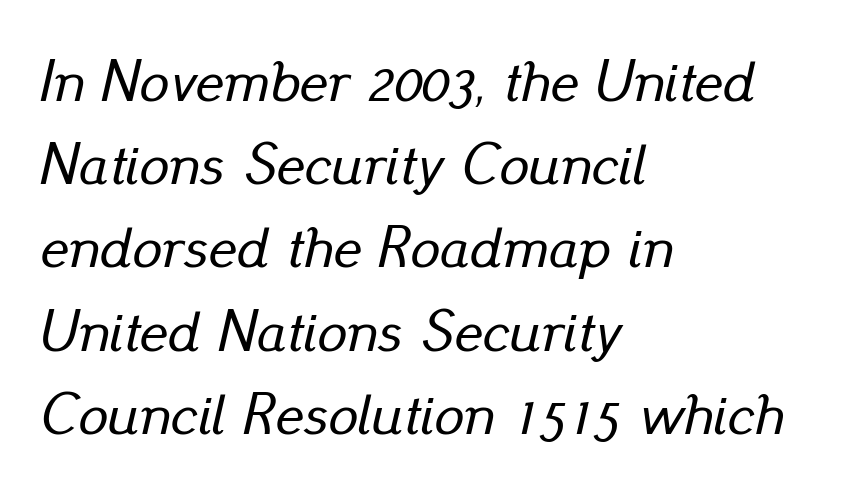
The image shows 59 px text type, italic (leaning right); set left-aligned, normal line spacing (1.41x), normal letter spacing, not underlined; low stroke contrast and a small x-height.
